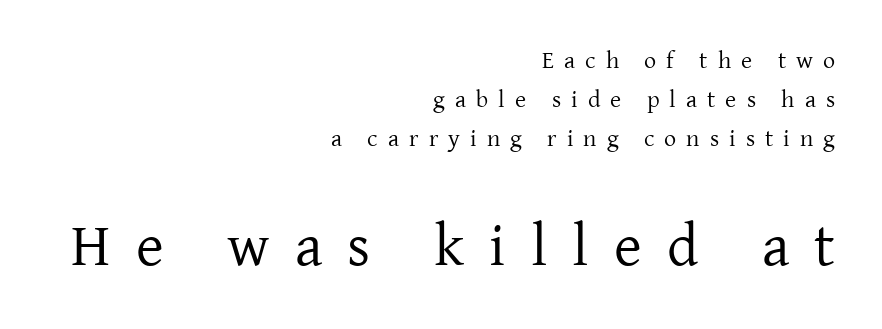
The image shows 60 px regular-weight serif type, upright; set right-aligned, normal line spacing (1.62x), unusually wide letter spacing (+0.42 em), not underlined; the second (bottom) block is 2.5x larger; low stroke contrast and a medium x-height.
